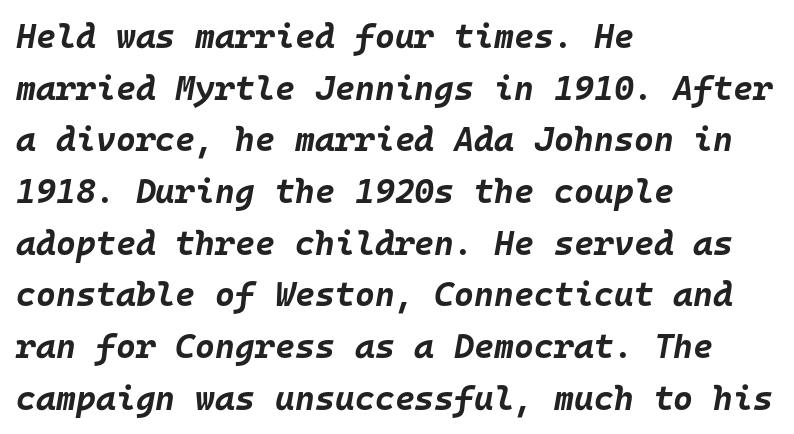
Typographic density is high because the face is bold. How would I describe the line gaps? Plain and ordinary. A typesetter would call this monospace, since all characters share one set width. The compositor pushed each line to the left boundary. In terms of posture, this sample is oblique. The zone under the glyphs is completely vacant.
